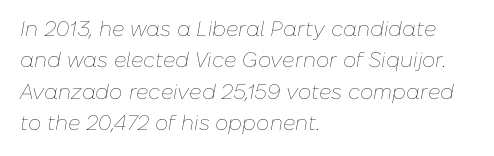
Q: Is the text bold? A: No.
Q: Is the text italic (slanted)? A: Yes, it leans right by about 10 degrees.
Q: Is the text underlined? A: No.
Q: How is the paragraph aligned? A: Left-aligned.
Q: Is the spacing between letters normal or unusually wide? A: Normal.
Q: Is the spacing between lines tight, normal or loose? A: Normal.
